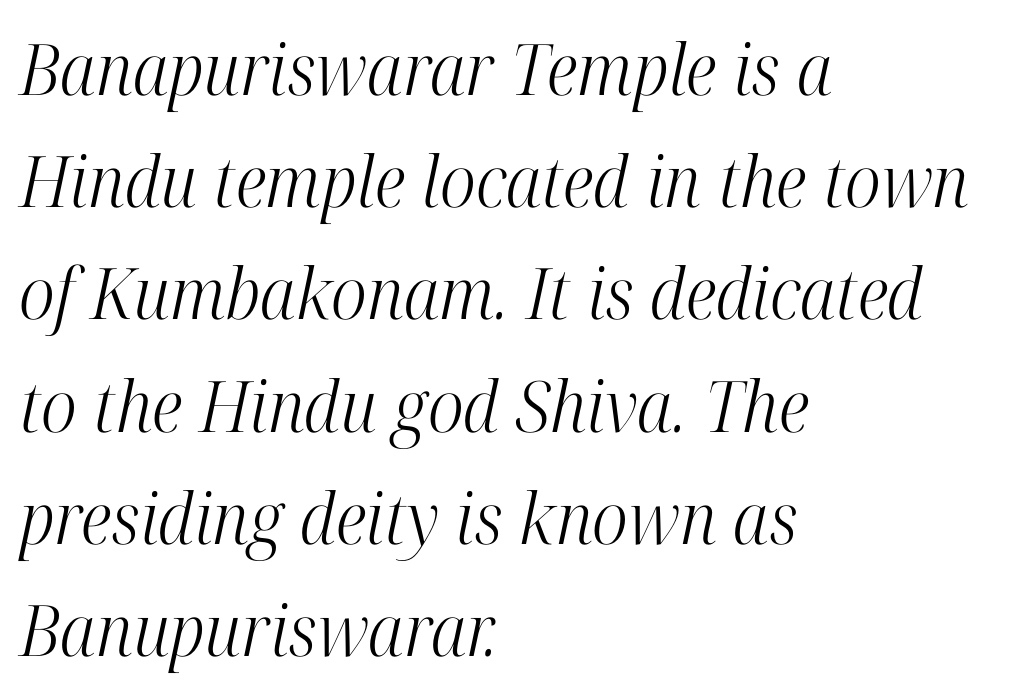
Q: Is the text bold? A: No.
Q: Is the text italic (slanted)? A: Yes, it leans right by about 12 degrees.
Q: Is the typeface a serif or a sans-serif typeface? A: Serif.
Q: Is the text underlined? A: No.
Q: How is the paragraph aligned? A: Left-aligned.
Q: Is the spacing between letters normal or unusually wide? A: Normal.
Q: Is the spacing between lines tight, normal or loose? A: Normal.
Q: Width (condensed, normal, or wide)? A: Condensed.
Q: Stroke contrast? A: High.
Q: x-height? A: Medium.
Q: Monospaced? A: No.
